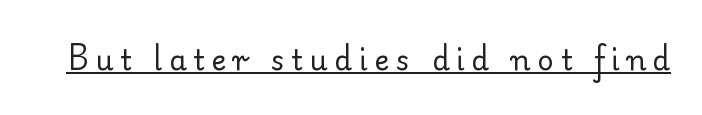
Q: Is the text bold? A: No.
Q: Is the text italic (slanted)? A: No, it is upright.
Q: Is the typeface a serif or a sans-serif typeface? A: Serif.
Q: Is the text underlined? A: Yes.
Q: Is the spacing between letters normal or unusually wide? A: Unusually wide.
Q: Width (condensed, normal, or wide)? A: Normal.
Q: Stroke contrast? A: Low.
Q: x-height? A: Small.
Q: Monospaced? A: No.
